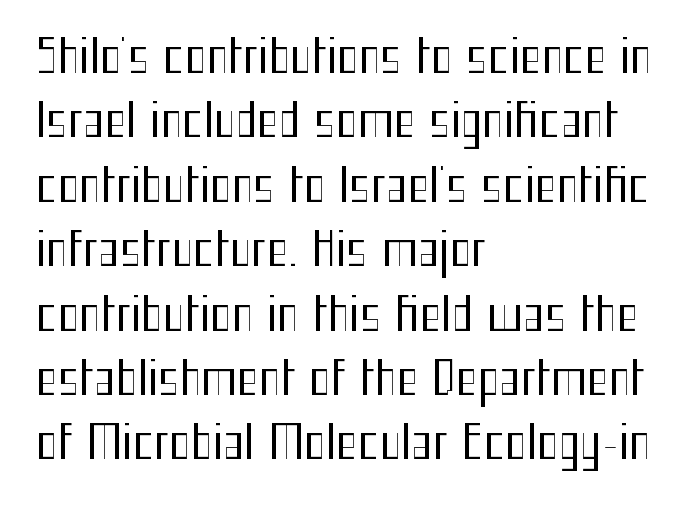
Q: Is the text bold? A: No.
Q: Is the text italic (slanted)? A: No, it is upright.
Q: Is the typeface a serif or a sans-serif typeface? A: Sans-serif.
Q: Is the text underlined? A: No.
Q: How is the paragraph aligned? A: Left-aligned.
Q: Is the spacing between letters normal or unusually wide? A: Normal.
Q: Is the spacing between lines tight, normal or loose? A: Normal.
Q: Width (condensed, normal, or wide)? A: Condensed.
Q: Stroke contrast? A: Medium.
Q: x-height? A: Medium.
Q: Monospaced? A: No.
